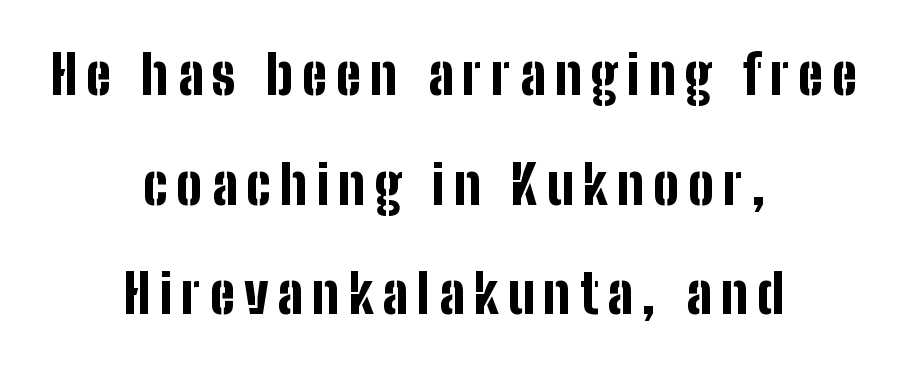
{"serif": "no", "italic": "no", "bold": "yes", "weight": "bold", "width": "condensed", "stroke_contrast": "low", "x_height": "medium", "monospaced": "no", "underline": "no", "align": "center", "line_spacing": "loose", "line_spacing_ratio": 2.03, "glyph_px": 54}
